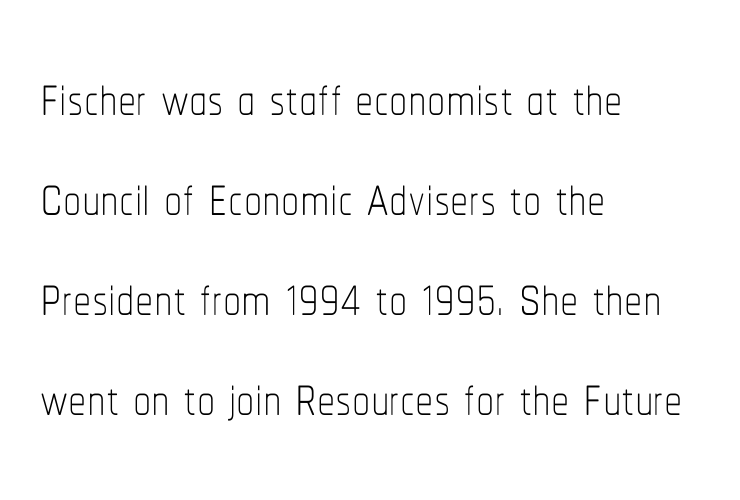
Character widths vary here, with narrow letters taking less room than wide ones. Nothing unusual about the tracking: characters are spaced as the font intends. Check under the words: just untouched page. The block of text has a typical density, with ordinary space between rows. If you drew a line through each stem, it would be perfectly vertical.
